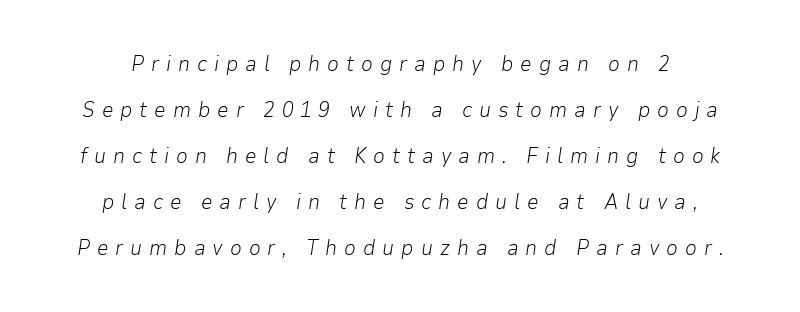
The gap between lines stays unmarked. The weight tops out at a normal text grade. Line starts and ends both wander, symmetrically. In terms of leading, this rendering errs on the spacious side. If you drew a line through each stem, it would be angled.
